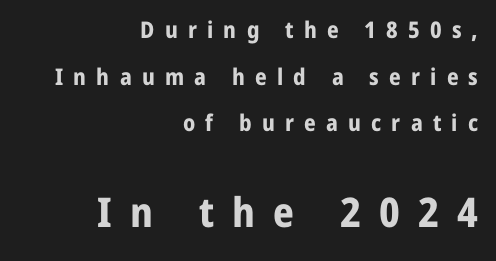
The image shows 41 px bold sans-serif type, upright; set right-aligned, loose line spacing (2.03x), unusually wide letter spacing (+0.44 em), not underlined; the second (bottom) block is 1.78x larger; low stroke contrast and a medium x-height.
